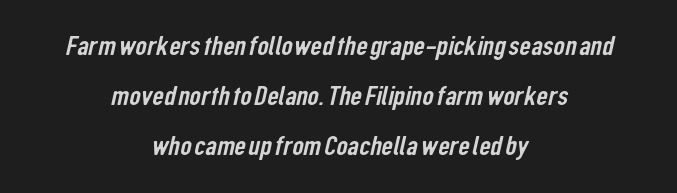
The image shows 28 px condensed sans-serif type; set centered, line spacing 1.78x, normal letter spacing, not underlined; low stroke contrast and a medium x-height.
